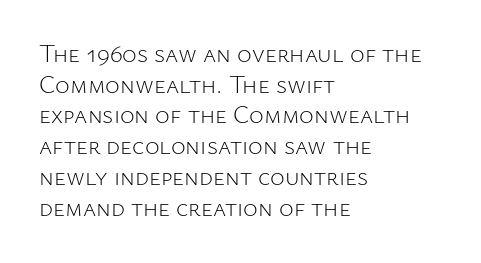
{"italic": "no", "bold": "no", "underline": "no", "align": "left", "line_spacing_ratio": 1.23, "letter_spacing": "normal", "letter_spacing_em": 0.0, "glyph_px": 25}
